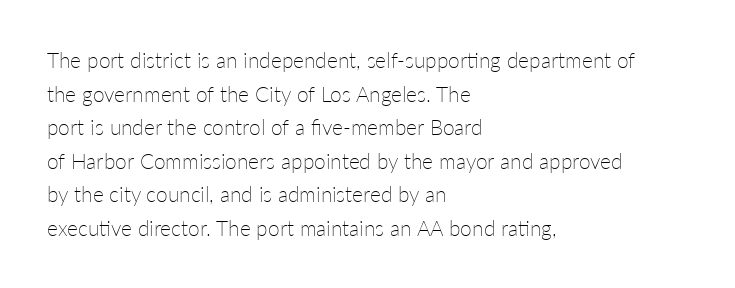
The font's upright variant was chosen for this text. Does the leading feel generous? No, just average. Letters rest on an invisible, unmarked baseline. Heft: none added — not bold. Typeset ragged right — the left edge is the straight one.
